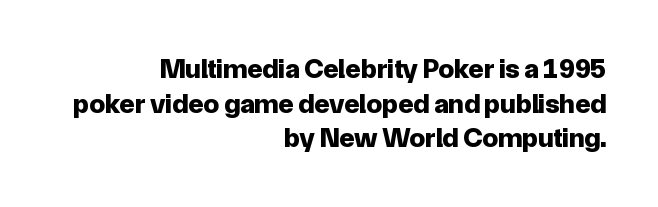
Unlike a traditional serif, this face leaves its strokes unadorned. Look at the tracking — it's just the regular setting, nothing added. Horizontal alignment here is rightward, an uncommon choice for prose. Bare-footed words on every line. Thick stems and heavy bowls — unmistakably bold. No italicization has been applied; the sample stays upright.
